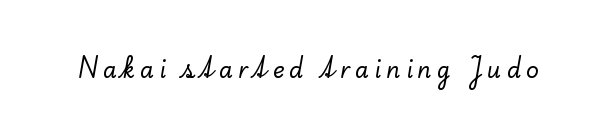
{"underline": "no", "letter_spacing": "wide", "letter_spacing_em": 0.24, "glyph_px": 22}
